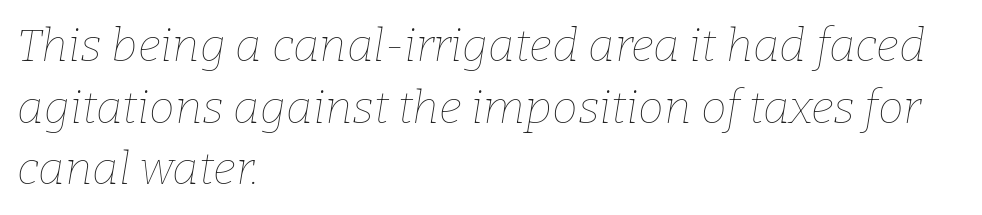
{"italic": "yes", "lean": "right", "slant_degrees": 9, "bold": "no", "weight": "thin", "width": "normal", "stroke_contrast": "low", "x_height": "medium", "monospaced": "no", "underline": "no", "align": "left", "line_spacing": "normal", "line_spacing_ratio": 1.34, "letter_spacing": "normal", "letter_spacing_em": 0.0, "glyph_px": 46}
